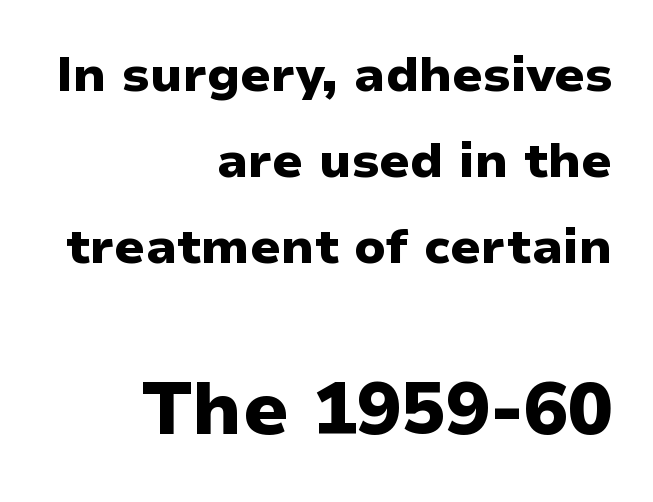
{"serif": "no", "italic": "no", "bold": "yes", "weight": "heavy", "width": "normal", "stroke_contrast": "low", "x_height": "medium", "monospaced": "no", "underline": "no", "align": "right", "line_spacing_ratio": 1.76, "letter_spacing": "normal", "letter_spacing_em": 0.0, "larger_block": "second", "size_ratio": 1.51, "glyph_px": 74}
